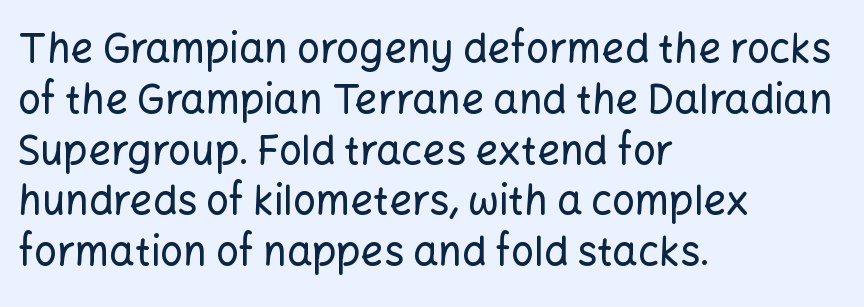
The image shows 40 px sans-serif type, upright; set left-aligned, normal line spacing (1.27x), normal letter spacing, not underlined; low stroke contrast and a medium x-height.
